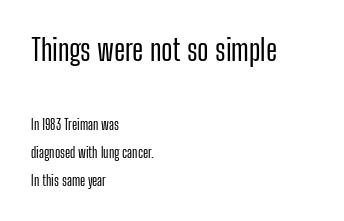
The image shows 30 px condensed sans-serif type, upright; set left-aligned, loose line spacing (2.02x), normal letter spacing, not underlined; the first (top) block is 2.14x larger; low stroke contrast and a medium x-height.
